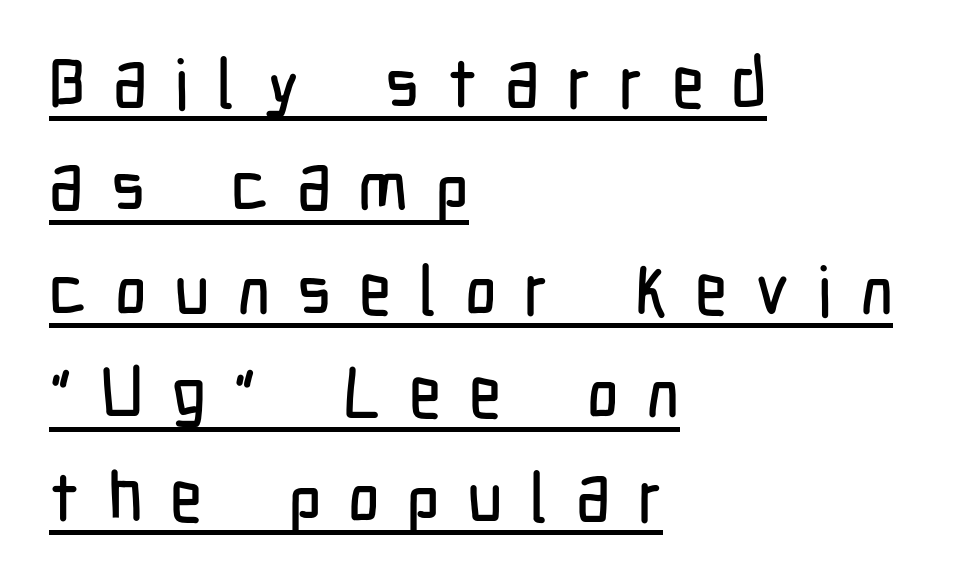
{"serif": "no", "italic": "no", "width": "condensed", "stroke_contrast": "low", "x_height": "medium", "monospaced": "no", "underline": "yes", "align": "left", "line_spacing": "normal", "line_spacing_ratio": 1.5, "letter_spacing": "wide", "letter_spacing_em": 0.4, "glyph_px": 69}
